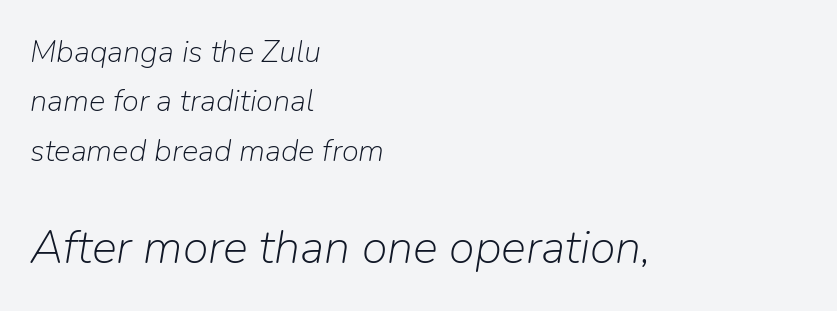
Q: Is the text bold? A: No.
Q: Is the text italic (slanted)? A: Yes, it leans right by about 9 degrees.
Q: Is the text underlined? A: No.
Q: How is the paragraph aligned? A: Left-aligned.
Q: Is the spacing between letters normal or unusually wide? A: Normal.
Q: Is the spacing between lines tight, normal or loose? A: Normal.
Q: Which block of text is set in a larger size, the first (top) or the second (bottom)? A: The second (bottom) one.
Q: Width (condensed, normal, or wide)? A: Normal.
Q: Stroke contrast? A: Low.
Q: x-height? A: Medium.
Q: Monospaced? A: No.
